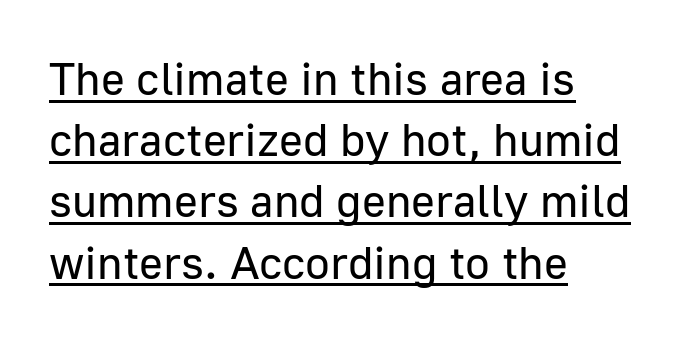
{"serif": "no", "italic": "no", "bold": "no", "weight": "regular", "width": "normal", "stroke_contrast": "low", "x_height": "medium", "monospaced": "no", "underline": "yes", "align": "left", "line_spacing": "normal", "line_spacing_ratio": 1.33, "letter_spacing": "normal", "letter_spacing_em": 0.0, "glyph_px": 46}
